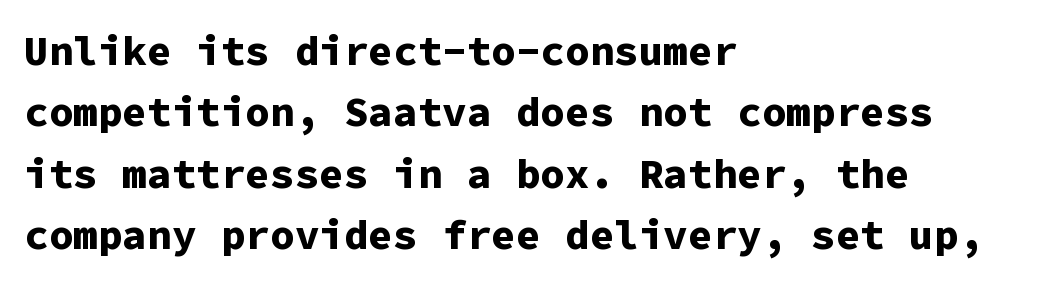
{"serif": "no", "italic": "no", "bold": "yes", "weight": "bold", "width": "normal", "stroke_contrast": "low", "x_height": "medium", "monospaced": "yes", "underline": "no", "align": "left", "line_spacing": "normal", "line_spacing_ratio": 1.5, "letter_spacing": "normal", "letter_spacing_em": 0.0, "glyph_px": 41}
